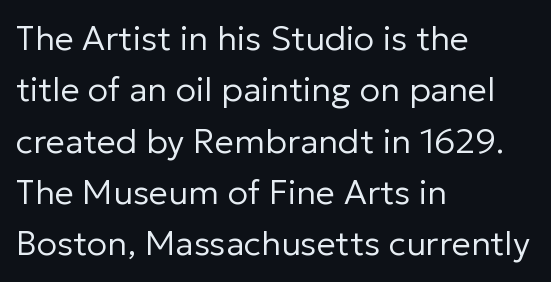
Q: Is the text bold? A: No.
Q: Is the text italic (slanted)? A: No, it is upright.
Q: Is the typeface a serif or a sans-serif typeface? A: Sans-serif.
Q: Is the text underlined? A: No.
Q: How is the paragraph aligned? A: Left-aligned.
Q: Is the spacing between letters normal or unusually wide? A: Normal.
Q: Is the spacing between lines tight, normal or loose? A: Normal.
Q: Width (condensed, normal, or wide)? A: Normal.
Q: Stroke contrast? A: Low.
Q: x-height? A: Medium.
Q: Monospaced? A: No.
